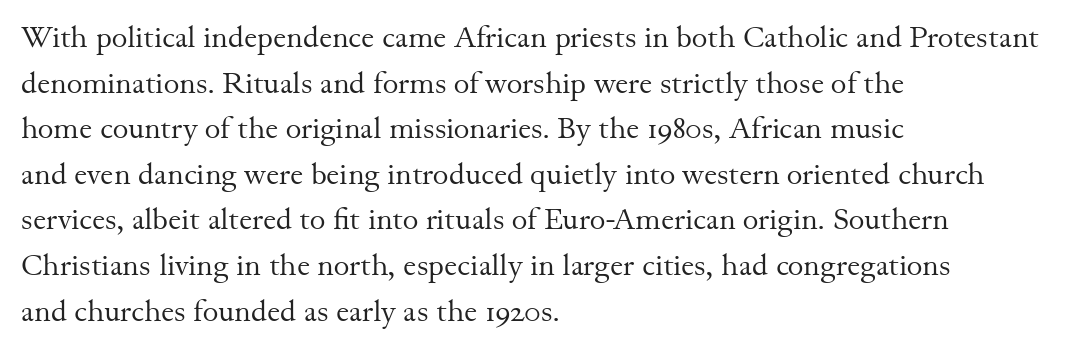
{"serif": "yes", "italic": "no", "bold": "no", "weight": "regular", "width": "normal", "stroke_contrast": "medium", "x_height": "small", "monospaced": "no", "underline": "no", "align": "left", "line_spacing": "normal", "line_spacing_ratio": 1.52, "letter_spacing": "normal", "letter_spacing_em": 0.0, "glyph_px": 30}
